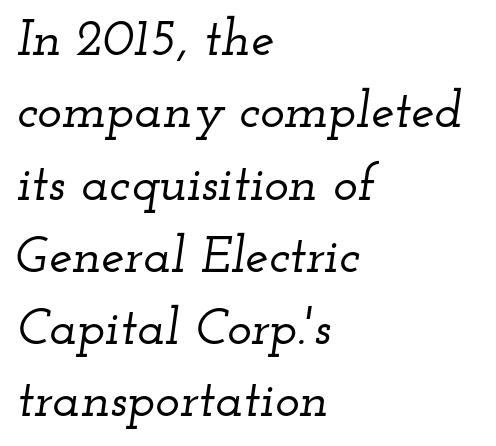
The image shows 52 px wide serif type, italic (leaning right); set left-aligned, normal line spacing (1.39x), normal letter spacing, not underlined; low stroke contrast and a small x-height.
